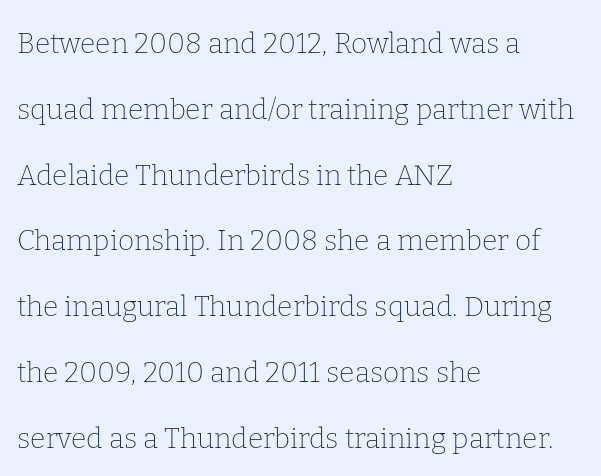
Q: Is the text bold? A: No.
Q: Is the text italic (slanted)? A: No, it is upright.
Q: Is the typeface a serif or a sans-serif typeface? A: Serif.
Q: Is the text underlined? A: No.
Q: How is the paragraph aligned? A: Left-aligned.
Q: Is the spacing between letters normal or unusually wide? A: Normal.
Q: Is the spacing between lines tight, normal or loose? A: Loose.
Q: Width (condensed, normal, or wide)? A: Normal.
Q: Stroke contrast? A: Low.
Q: x-height? A: Medium.
Q: Monospaced? A: No.
